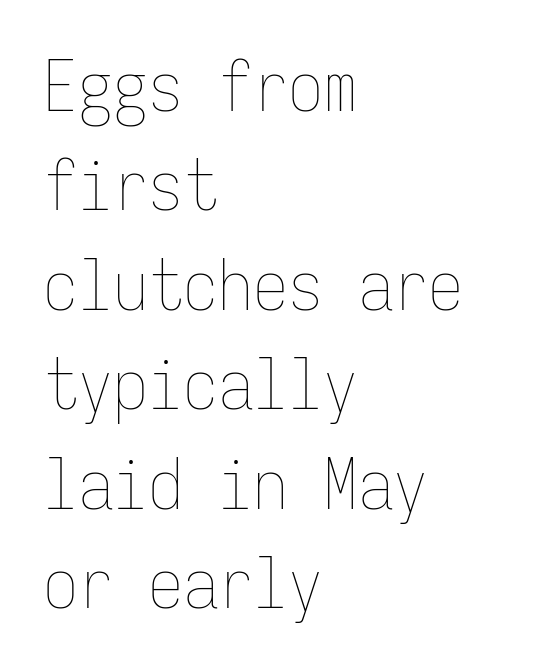
The image shows 70 px thin, condensed type, upright, monospaced; set left-aligned, normal line spacing (1.42x), normal letter spacing, not underlined; low stroke contrast and a medium x-height.
